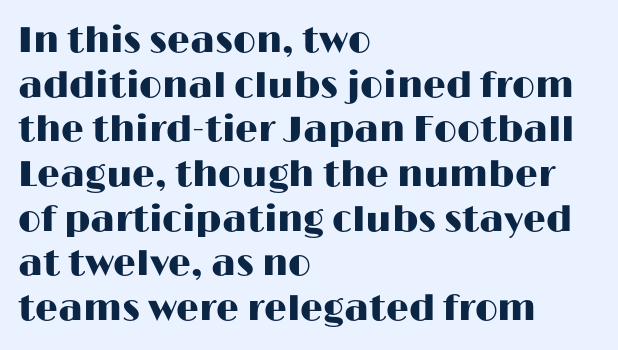
The image shows 36 px wide sans-serif type, upright; set left-aligned, line spacing 1.24x, normal letter spacing, not underlined; high stroke contrast and a medium x-height.
